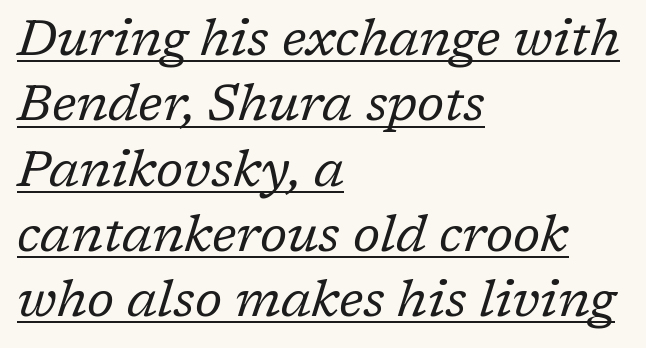
Q: Is the text bold? A: No.
Q: Is the text italic (slanted)? A: Yes, it leans right by about 17 degrees.
Q: Is the typeface a serif or a sans-serif typeface? A: Serif.
Q: Is the text underlined? A: Yes.
Q: How is the paragraph aligned? A: Left-aligned.
Q: Is the spacing between letters normal or unusually wide? A: Normal.
Q: Is the spacing between lines tight, normal or loose? A: Normal.
Q: Width (condensed, normal, or wide)? A: Normal.
Q: Stroke contrast? A: Low.
Q: x-height? A: Medium.
Q: Monospaced? A: No.
